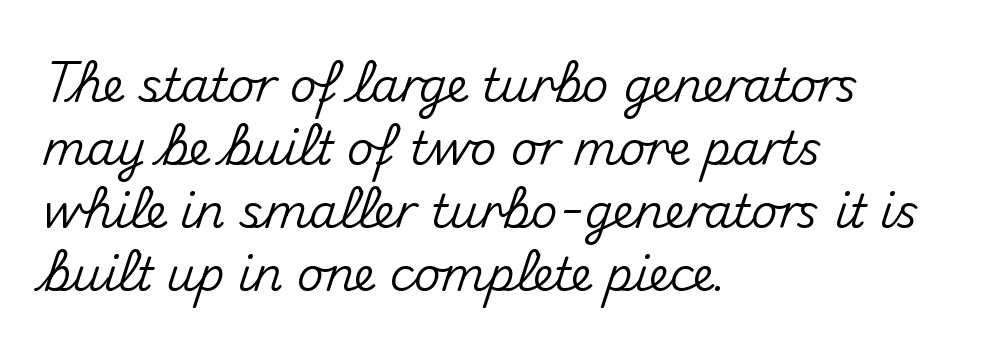
Q: Is the text italic (slanted)? A: Yes.
Q: Is the typeface a serif or a sans-serif typeface? A: Sans-serif.
Q: Is the text underlined? A: No.
Q: How is the paragraph aligned? A: Left-aligned.
Q: Is the spacing between letters normal or unusually wide? A: Normal.
Q: Is the spacing between lines tight, normal or loose? A: Normal.
Q: Width (condensed, normal, or wide)? A: Normal.
Q: Stroke contrast? A: Medium.
Q: x-height? A: Small.
Q: Monospaced? A: No.
